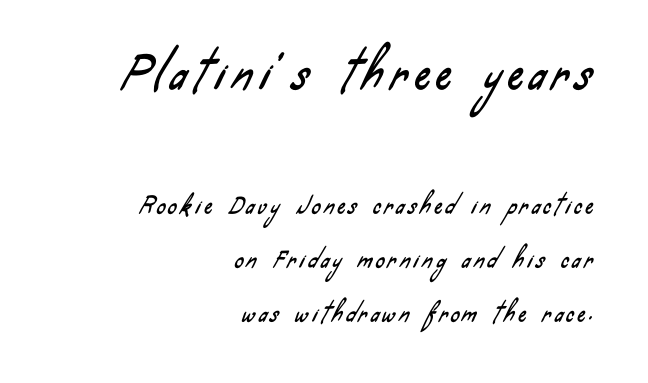
Q: Is the typeface a serif or a sans-serif typeface? A: Sans-serif.
Q: Is the text underlined? A: No.
Q: How is the paragraph aligned? A: Right-aligned.
Q: Is the spacing between lines tight, normal or loose? A: Loose.
Q: Which block of text is set in a larger size, the first (top) or the second (bottom)? A: The first (top) one.
Q: Width (condensed, normal, or wide)? A: Condensed.
Q: Stroke contrast? A: Low.
Q: x-height? A: Small.
Q: Monospaced? A: No.
